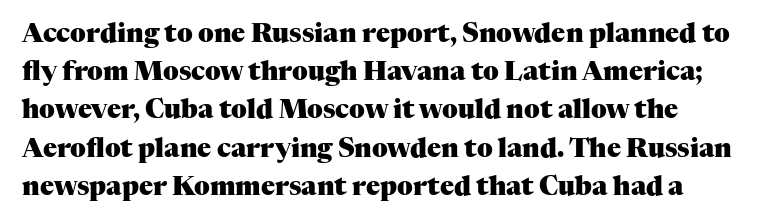
The image shows 26 px bold type, upright; set normal line spacing (1.47x), normal letter spacing, not underlined.
